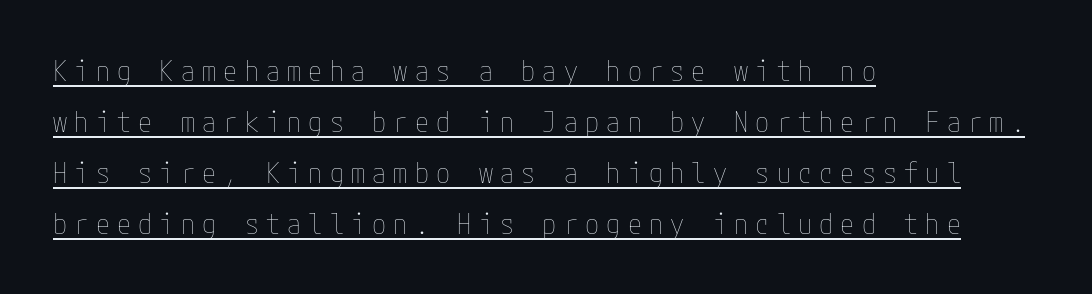
Q: Is the text bold? A: No.
Q: Is the text italic (slanted)? A: No, it is upright.
Q: Is the text underlined? A: Yes.
Q: How is the paragraph aligned? A: Left-aligned.
Q: Is the spacing between letters normal or unusually wide? A: Unusually wide.
Q: Width (condensed, normal, or wide)? A: Condensed.
Q: Stroke contrast? A: Low.
Q: x-height? A: Medium.
